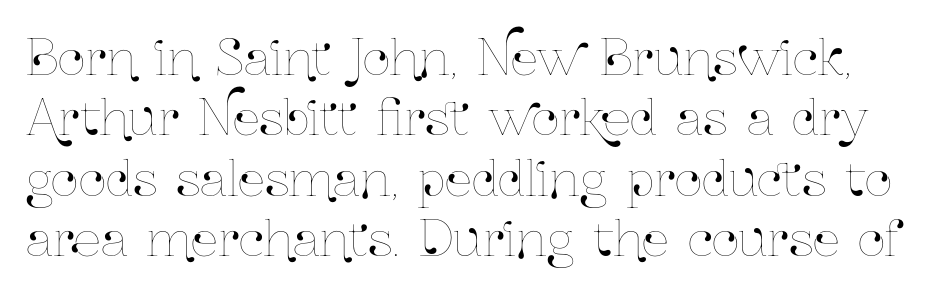
Varying glyph widths throughout — classic text-font behaviour. Does the leading feel generous? No, just average. Descenders hang freely into open space. Nobody touched the tracking dial on this one. Tall strokes in this sample are plumb rather than angled.
